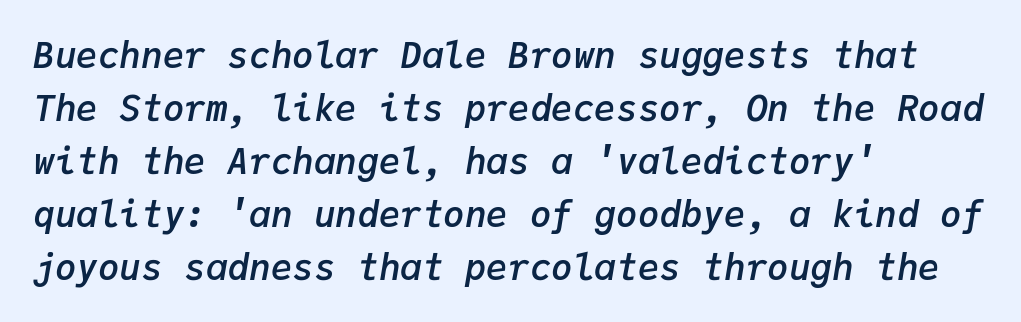
Compared with typical body copy, the letter spacing here is the same. It's the slanting kind of type. Emphasis by weight is partial: semibold. The rag falls on the right side of this text block.
